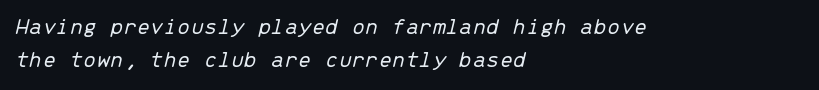
Q: Is the text bold? A: No.
Q: Is the text italic (slanted)? A: Yes, it leans right by about 13 degrees.
Q: Is the text underlined? A: No.
Q: How is the paragraph aligned? A: Left-aligned.
Q: Is the spacing between letters normal or unusually wide? A: Normal.
Q: Is the spacing between lines tight, normal or loose? A: Normal.
